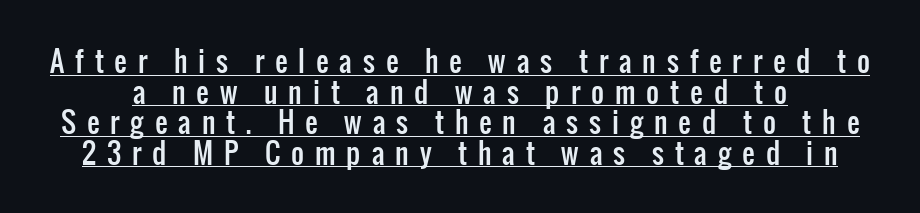
{"serif": "no", "italic": "no", "width": "condensed", "stroke_contrast": "low", "x_height": "medium", "monospaced": "no", "underline": "yes", "line_spacing": "tight", "line_spacing_ratio": 1.09, "letter_spacing": "wide", "letter_spacing_em": 0.39, "glyph_px": 28}
